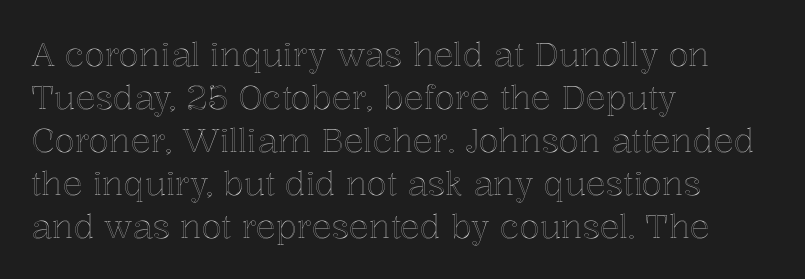
{"italic": "no", "width": "normal", "x_height": "medium", "monospaced": "no", "underline": "no", "align": "left", "line_spacing": "normal", "line_spacing_ratio": 1.3, "letter_spacing": "normal", "letter_spacing_em": 0.0, "glyph_px": 33}
